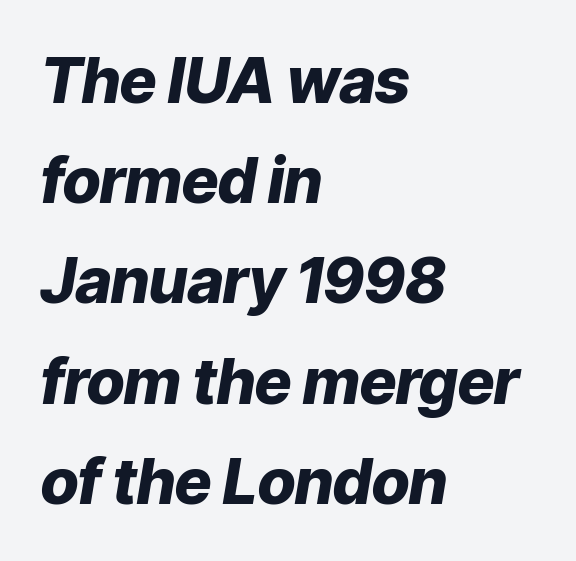
One glance says typical: line gaps are just what's usual. I'd describe the lettering as bold — thick and assertive. Think of a printed novel: that variable character pitch is what you see here. An italicized treatment has been applied to the whole sample.
